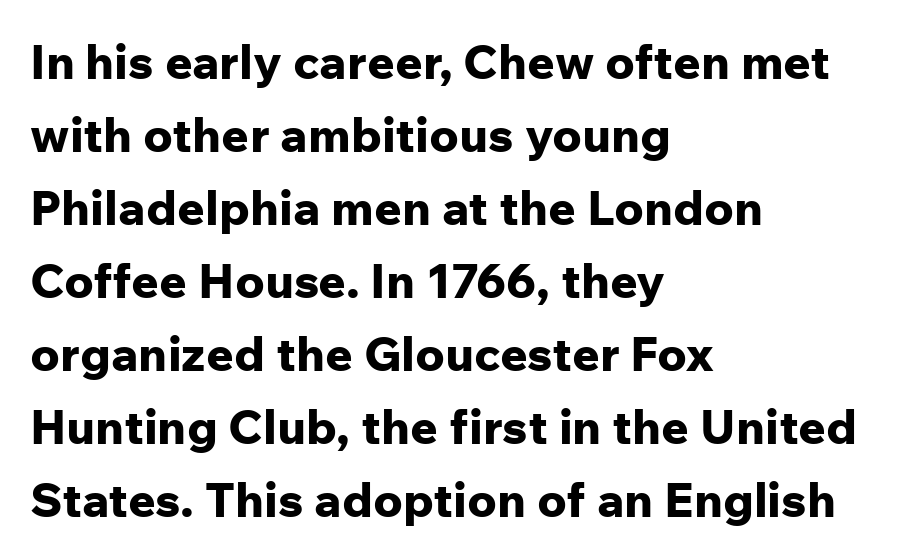
Think of a printed novel: that variable character pitch is what you see here. Rule under the text: the space is simply empty. The type is set solid horizontally, with unmodified tracking. Notice how thick the strokes are: this is what a full bold looks like.
